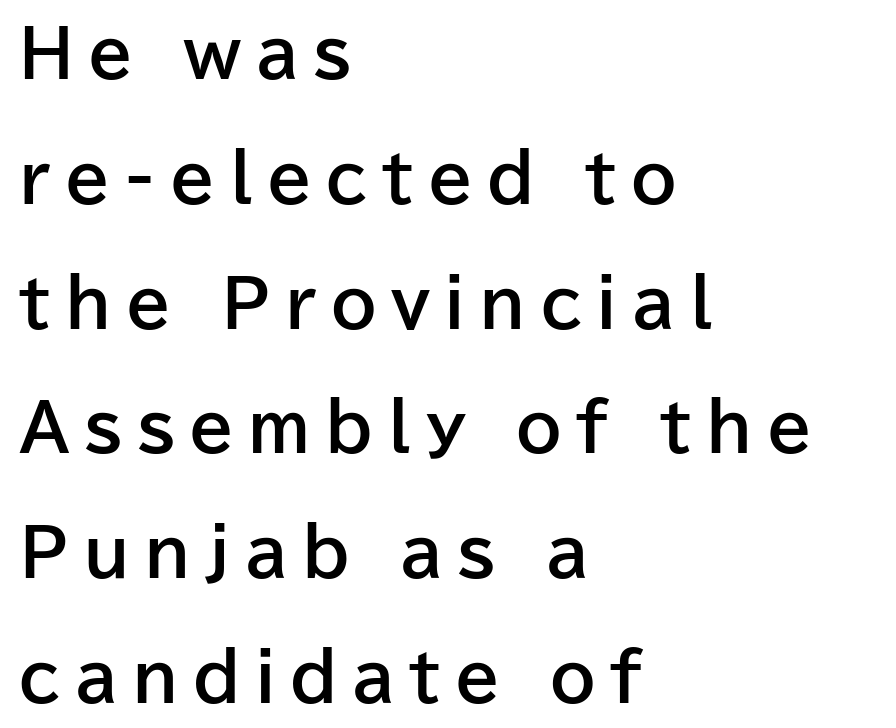
This sample uses expanded letter spacing, leaving extra air between glyphs. Each letter keeps its own natural width here, so spacing adapts to shape. The foot of each line stays bare and open. This is the regular roman posture of the typeface.
